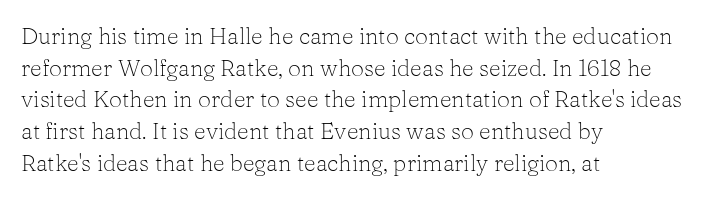
A roman cut, with each character standing at attention. Line spacing here is normal. The text block is weighted toward the left margin, trailing off unevenly rightward. Lines of text with bare space underneath. Nothing unusual about the tracking: characters are spaced as the font intends. A quiet, ordinary-to-light weight characterises the typeface.
